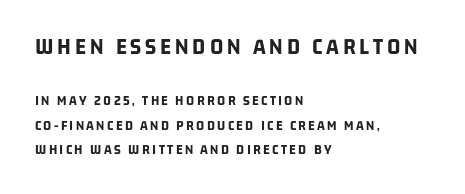
{"bold": "yes", "underline": "no", "align": "left", "line_spacing_ratio": 1.74, "larger_block": "first", "size_ratio": 1.64, "glyph_px": 23}
